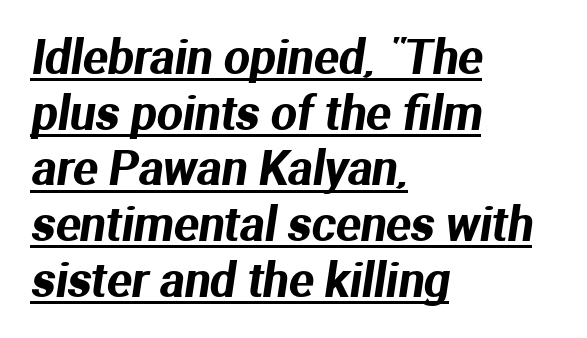
You could not count columns in this text — the font is proportionally spaced. Characters follow at the spacing the type designer built in. Horizontally, the lines are justified to the leading edge only. A typesetter would label this face a sans. The rendering uses the underline text-decoration.
